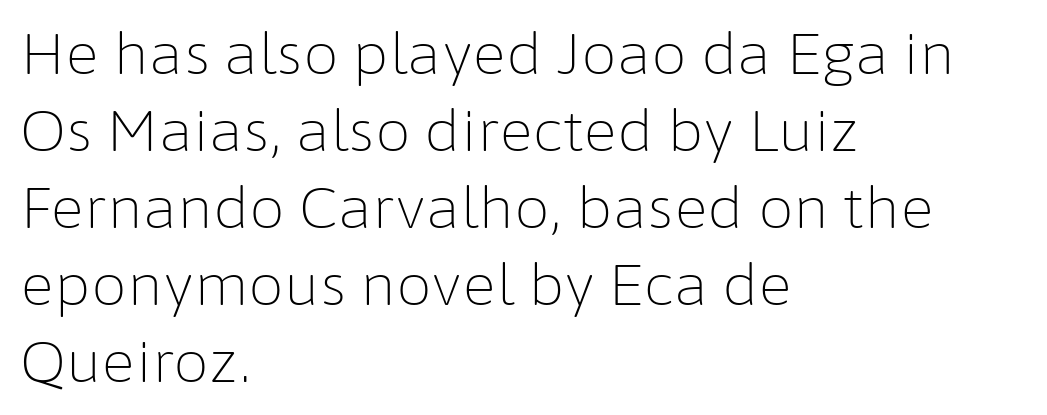
Serifs: no, the terminals of the letterforms are clean. The rendering uses natural spacing where letterforms have individual widths. The passage shown stacks its lines at a standard gap. Rule under the text: the space is simply empty.
